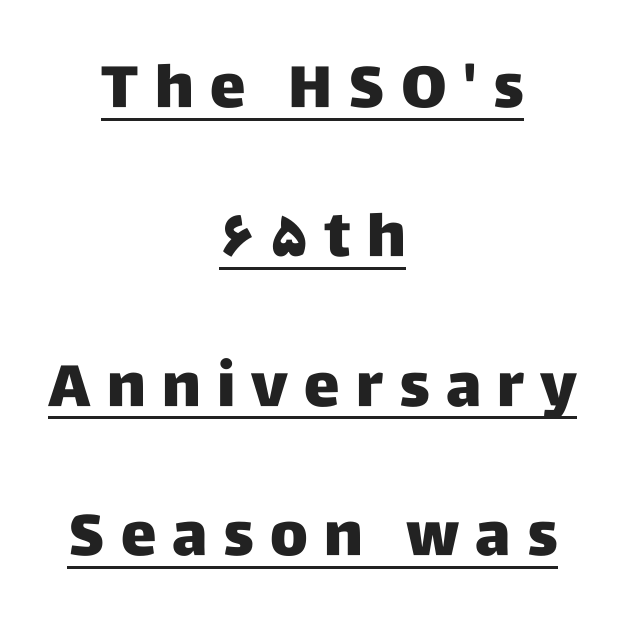
{"serif": "no", "italic": "no", "width": "normal", "stroke_contrast": "low", "x_height": "large", "monospaced": "no", "underline": "yes", "align": "center", "line_spacing": "loose", "line_spacing_ratio": 2.49, "letter_spacing": "wide", "letter_spacing_em": 0.27, "glyph_px": 60}
